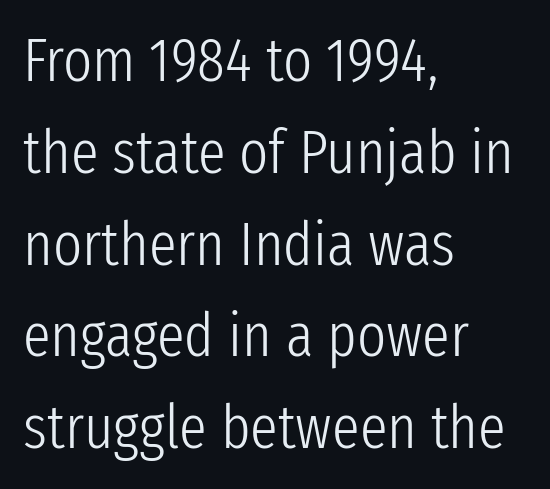
Q: Is the text bold? A: No.
Q: Is the text italic (slanted)? A: No, it is upright.
Q: Is the typeface a serif or a sans-serif typeface? A: Sans-serif.
Q: Is the text underlined? A: No.
Q: How is the paragraph aligned? A: Left-aligned.
Q: Is the spacing between letters normal or unusually wide? A: Normal.
Q: Is the spacing between lines tight, normal or loose? A: Normal.
Q: Width (condensed, normal, or wide)? A: Condensed.
Q: Stroke contrast? A: Low.
Q: x-height? A: Medium.
Q: Monospaced? A: No.
